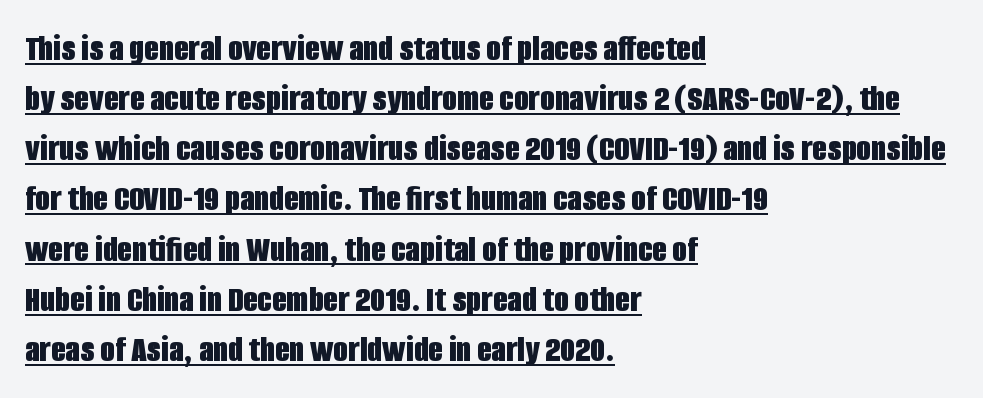
{"serif": "no", "italic": "no", "bold": "yes", "weight": "bold", "width": "condensed", "stroke_contrast": "low", "x_height": "large", "monospaced": "no", "underline": "yes", "align": "left", "line_spacing": "normal", "line_spacing_ratio": 1.32, "letter_spacing": "normal", "letter_spacing_em": 0.0, "glyph_px": 38}
